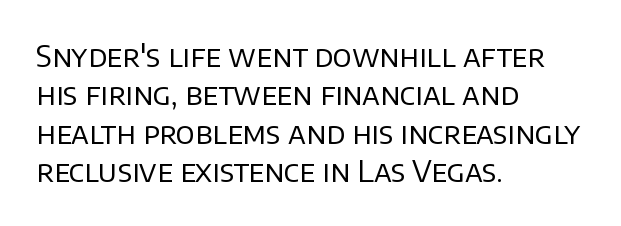
The image shows 30 px regular-weight sans-serif type, upright; set left-aligned, normal line spacing (1.28x), normal letter spacing, not underlined; low stroke contrast and a large x-height.
